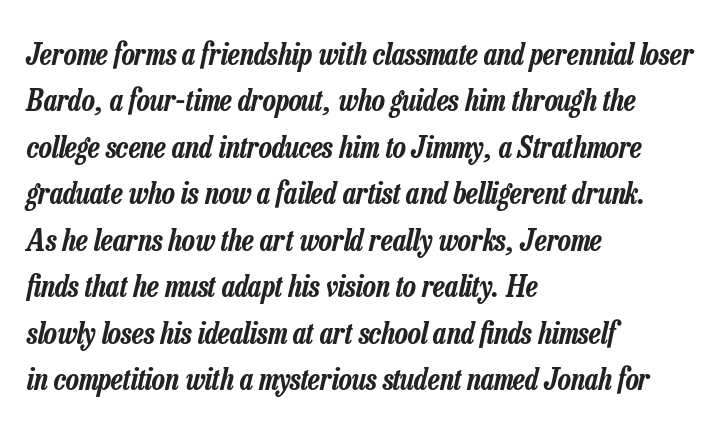
{"italic": "yes", "lean": "right", "slant_degrees": 13, "width": "condensed", "stroke_contrast": "low", "x_height": "medium", "monospaced": "no", "underline": "no", "align": "left", "line_spacing": "normal", "line_spacing_ratio": 1.55, "letter_spacing": "normal", "letter_spacing_em": 0.0, "glyph_px": 30}
